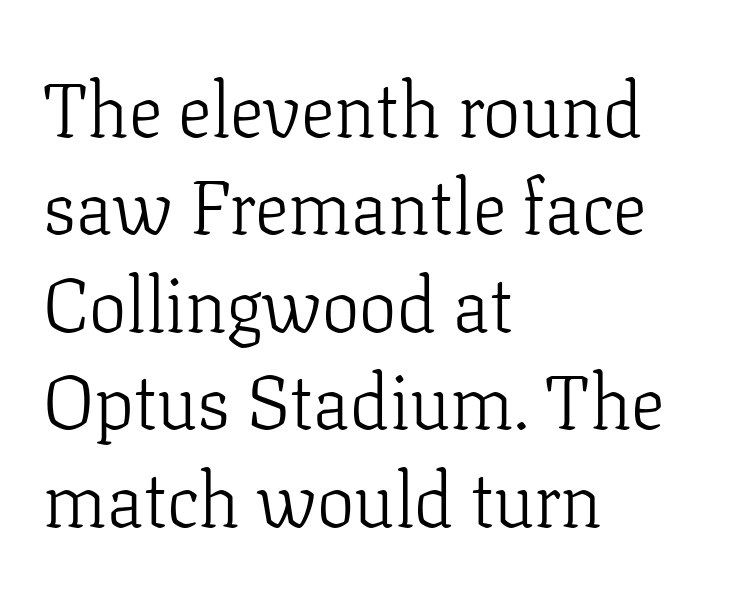
Check where the strokes stop: tiny serifs finish them off. The rendering uses natural spacing where letterforms have individual widths. Students, observe: this is what conventionally led text looks like. A student would call this left alignment; a typographer would say flush left, rag right. These lines were composed using upright roman letters.
